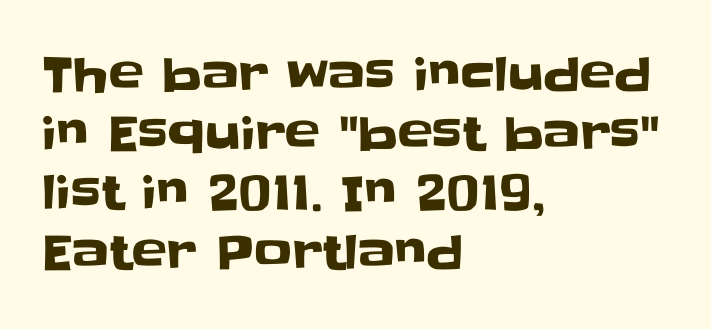
Q: Is the text italic (slanted)? A: No, it is upright.
Q: Is the typeface a serif or a sans-serif typeface? A: Sans-serif.
Q: Is the text underlined? A: No.
Q: How is the paragraph aligned? A: Left-aligned.
Q: Is the spacing between letters normal or unusually wide? A: Normal.
Q: Is the spacing between lines tight, normal or loose? A: Normal.
Q: Width (condensed, normal, or wide)? A: Normal.
Q: Stroke contrast? A: Low.
Q: x-height? A: Large.
Q: Monospaced? A: No.
